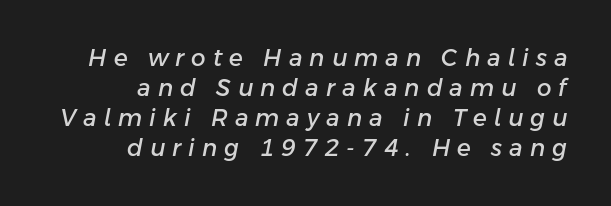
Does the lettering tilt? It does — this is italic. In terms of letterspacing, this is a distinctly airy, spread setting. Reading down the column, the eye jumps a familiar distance to each next line. Unmarked baselines from the first word to the last. If you drew a ruler down the right edge, every line would touch it.
